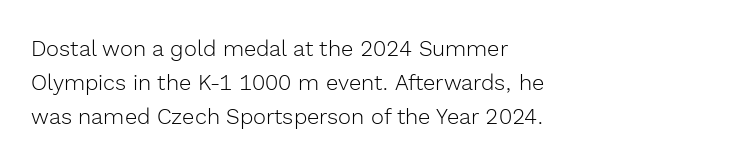
Caption: multi-line text, flush left, ragged right. Rendered with straight, roman letterforms. Beneath every word, the page is bare. Weight: not bold — regular or lighter. Nobody touched the tracking dial on this one. Vertically, the passage feels balanced, rows spaced as you'd expect.
